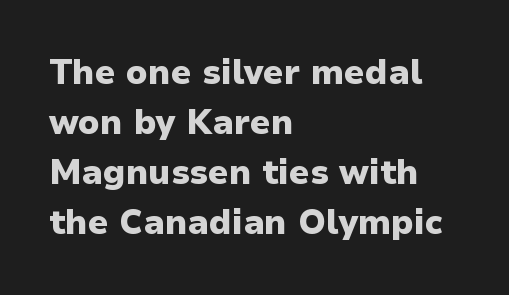
The image shows 34 px heavy sans-serif type, upright; set left-aligned, normal line spacing (1.47x), normal letter spacing, not underlined; low stroke contrast and a medium x-height.
